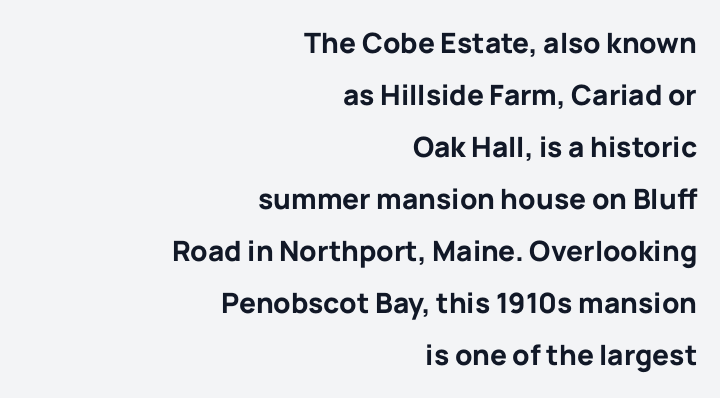
{"serif": "no", "italic": "no", "bold": "yes", "weight": "bold", "width": "normal", "stroke_contrast": "low", "x_height": "medium", "monospaced": "no", "underline": "no", "align": "right", "line_spacing_ratio": 1.86, "letter_spacing": "normal", "letter_spacing_em": 0.0, "glyph_px": 28}
